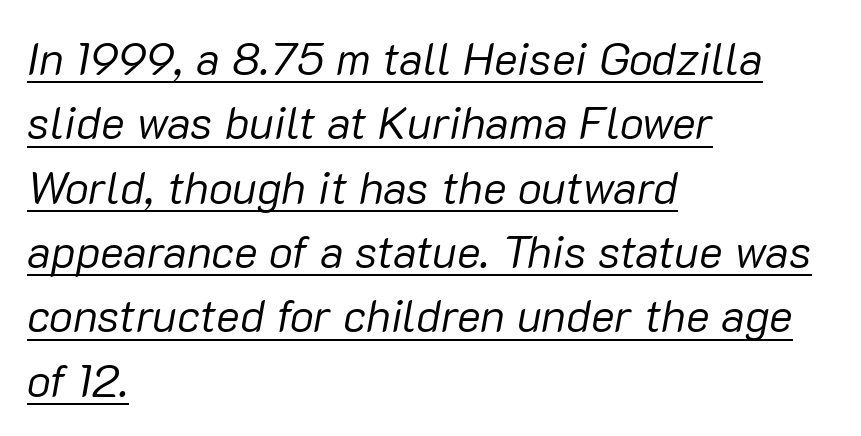
The image shows 45 px regular-weight type, italic (leaning right); set left-aligned, normal line spacing (1.43x), normal letter spacing, underlined; low stroke contrast and a medium x-height.
